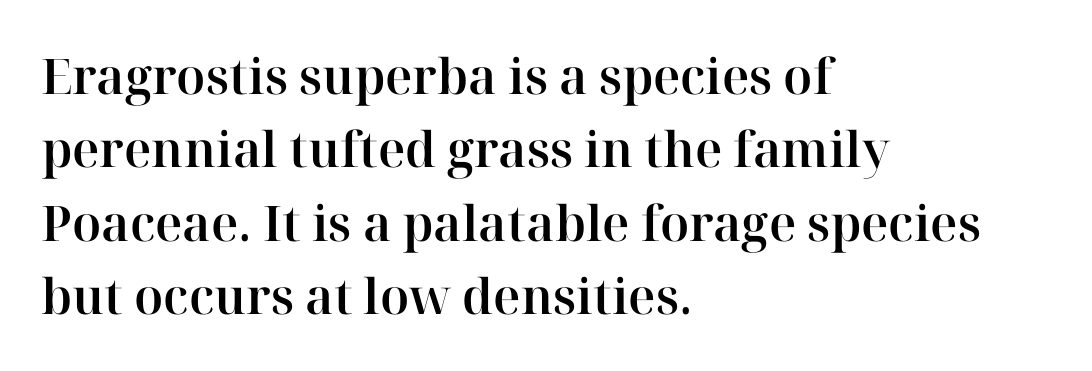
The image shows 49 px serif type, upright; set left-aligned, normal line spacing (1.5x), normal letter spacing, not underlined; high stroke contrast and a medium x-height.
